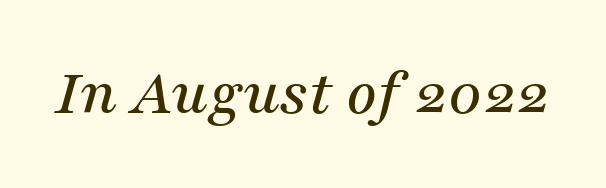
Q: Is the text italic (slanted)? A: Yes, it leans right by about 16 degrees.
Q: Is the typeface a serif or a sans-serif typeface? A: Serif.
Q: Is the text underlined? A: No.
Q: Is the spacing between letters normal or unusually wide? A: Normal.
Q: Width (condensed, normal, or wide)? A: Normal.
Q: Stroke contrast? A: Medium.
Q: x-height? A: Medium.
Q: Monospaced? A: No.
